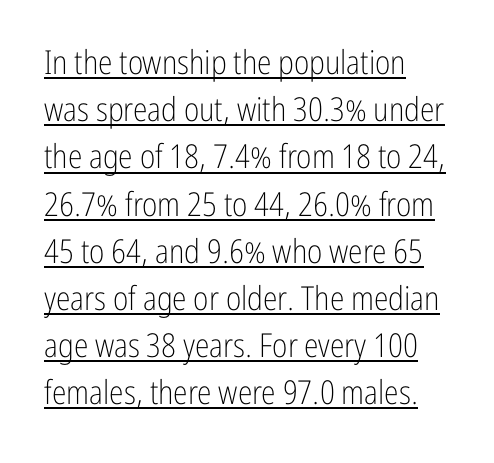
Q: Is the text bold? A: No.
Q: Is the text italic (slanted)? A: No, it is upright.
Q: Is the typeface a serif or a sans-serif typeface? A: Sans-serif.
Q: Is the text underlined? A: Yes.
Q: How is the paragraph aligned? A: Left-aligned.
Q: Is the spacing between letters normal or unusually wide? A: Normal.
Q: Is the spacing between lines tight, normal or loose? A: Normal.
Q: Width (condensed, normal, or wide)? A: Condensed.
Q: Stroke contrast? A: Low.
Q: x-height? A: Medium.
Q: Monospaced? A: No.
